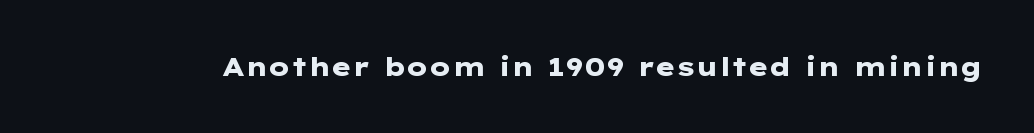
The image shows 26 px bold type, upright; set normal letter spacing, not underlined.
